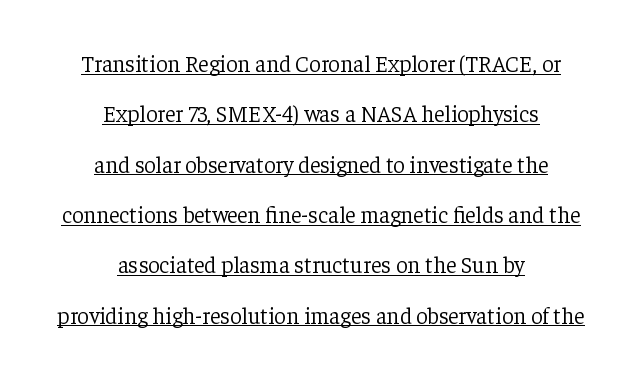
{"italic": "no", "bold": "no", "underline": "yes", "align": "center", "line_spacing": "loose", "line_spacing_ratio": 2.19, "letter_spacing": "normal", "letter_spacing_em": 0.0, "glyph_px": 23}
